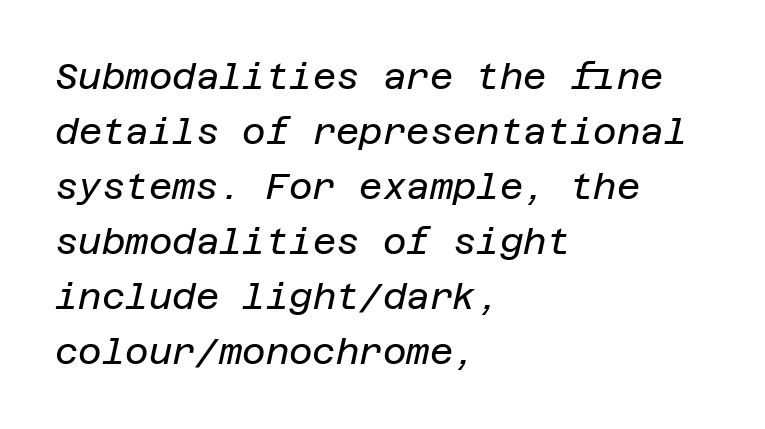
The image shows 36 px regular-weight type, italic (leaning right); set left-aligned, normal line spacing (1.53x), normal letter spacing, not underlined; low stroke contrast and a large x-height.
